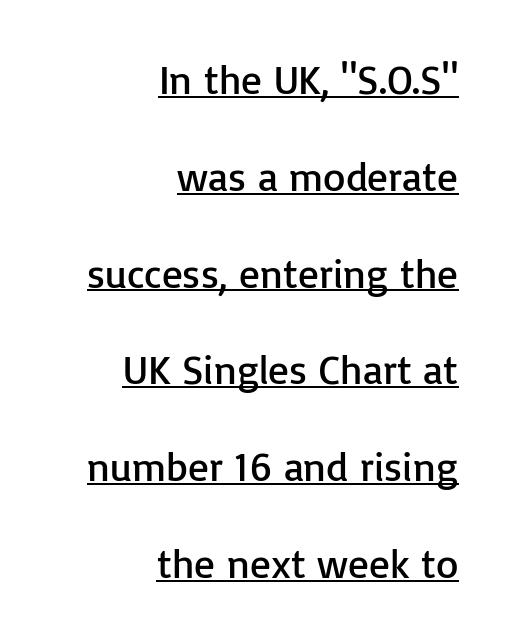
The image shows 41 px regular-weight sans-serif type, upright; set right-aligned, loose line spacing (2.36x), normal letter spacing, underlined; low stroke contrast and a medium x-height.
